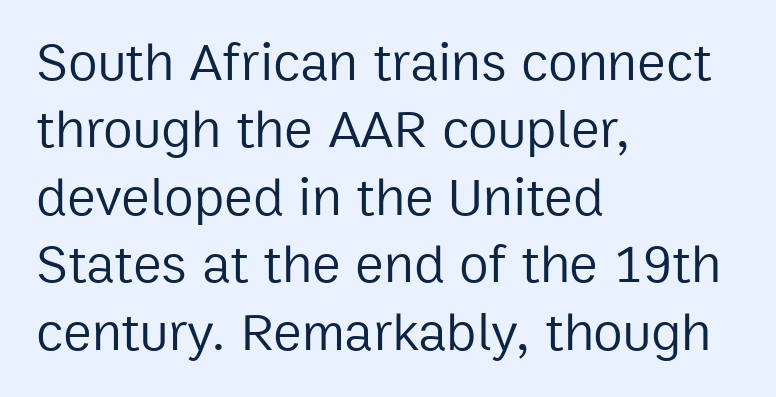
Q: Is the text bold? A: No.
Q: Is the text italic (slanted)? A: No, it is upright.
Q: Is the typeface a serif or a sans-serif typeface? A: Sans-serif.
Q: Is the text underlined? A: No.
Q: How is the paragraph aligned? A: Left-aligned.
Q: Is the spacing between letters normal or unusually wide? A: Normal.
Q: Is the spacing between lines tight, normal or loose? A: Normal.
Q: Width (condensed, normal, or wide)? A: Normal.
Q: Stroke contrast? A: Low.
Q: x-height? A: Medium.
Q: Monospaced? A: No.
